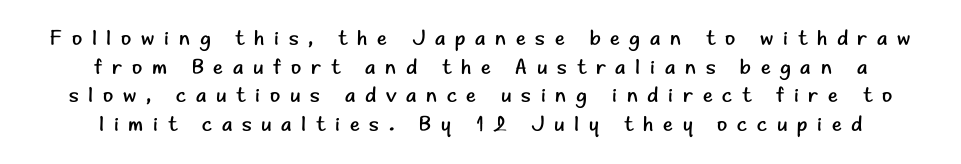
The type is letterspaced generously, with wide tracking. Think standard paragraph weight, or any step lighter than that. No italicization has been applied; the sample stays upright. If you measured baseline to baseline, you'd find a middling distance. Both edges are ragged and mirror each other, which tells us the setting is centered. Glance below the letters and you will spot only blank space.
